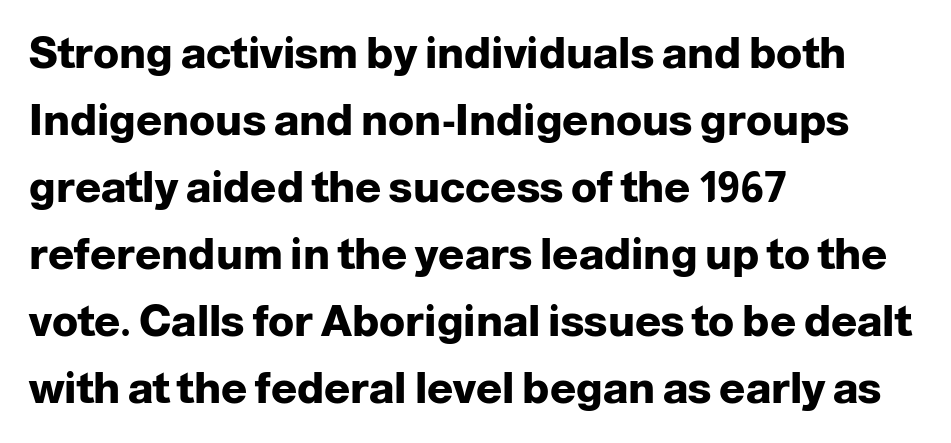
The image shows 43 px heavy sans-serif type, upright; set left-aligned, normal line spacing (1.56x), normal letter spacing, not underlined; low stroke contrast and a medium x-height.
